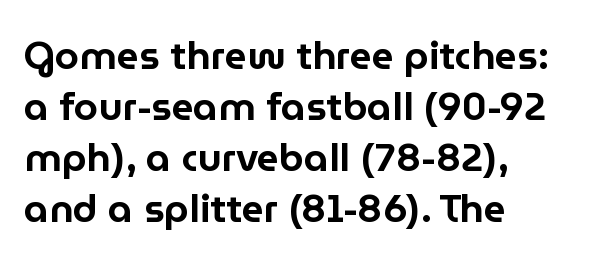
Look at the tracking — it's just the regular setting, nothing added. Line starts are locked; line ends wander. The passage shown is typeset with a sans-serif family. Words float on clear page, feet unadorned. Each letter keeps its own natural width here, so spacing adapts to shape.
